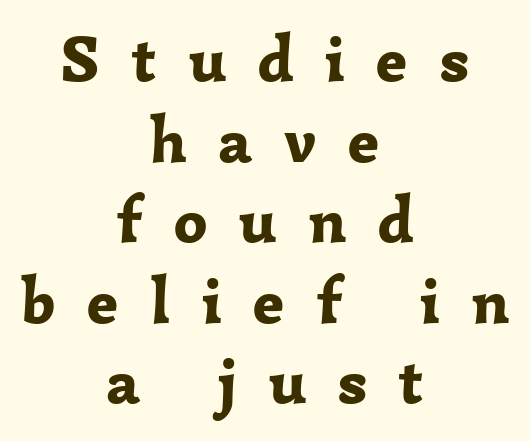
Q: Is the text bold? A: Yes.
Q: Is the text italic (slanted)? A: No, it is upright.
Q: Is the typeface a serif or a sans-serif typeface? A: Serif.
Q: Is the text underlined? A: No.
Q: How is the paragraph aligned? A: Centered.
Q: Is the spacing between letters normal or unusually wide? A: Unusually wide.
Q: Width (condensed, normal, or wide)? A: Normal.
Q: Stroke contrast? A: Low.
Q: x-height? A: Medium.
Q: Monospaced? A: No.
